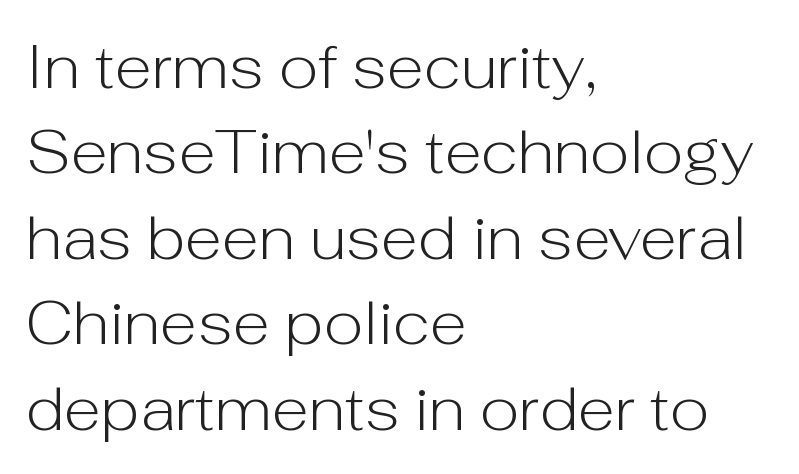
{"serif": "no", "italic": "no", "bold": "no", "weight": "light", "width": "normal", "stroke_contrast": "low", "x_height": "medium", "monospaced": "no", "underline": "no", "align": "left", "line_spacing": "normal", "line_spacing_ratio": 1.4, "letter_spacing": "normal", "letter_spacing_em": 0.0, "glyph_px": 61}
